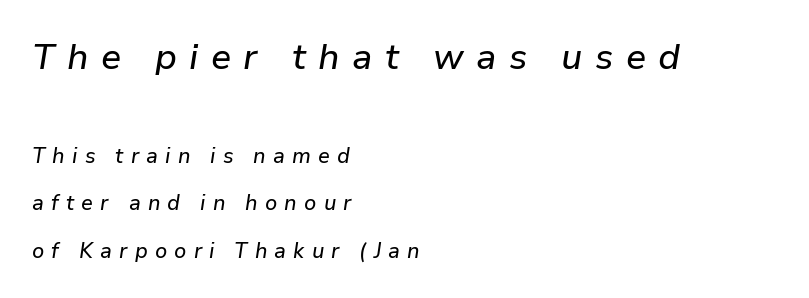
{"italic": "yes", "lean": "right", "slant_degrees": 9, "width": "normal", "stroke_contrast": "low", "x_height": "medium", "monospaced": "no", "underline": "no", "align": "left", "line_spacing": "loose", "line_spacing_ratio": 2.24, "letter_spacing": "wide", "letter_spacing_em": 0.34, "larger_block": "first", "size_ratio": 1.71, "glyph_px": 36}
